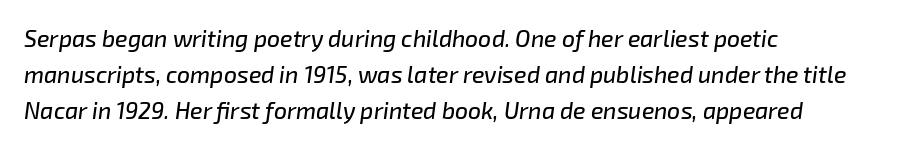
{"italic": "yes", "lean": "right", "slant_degrees": 8, "underline": "no", "align": "left", "line_spacing": "normal", "line_spacing_ratio": 1.57, "letter_spacing": "normal", "letter_spacing_em": 0.0, "glyph_px": 23}
